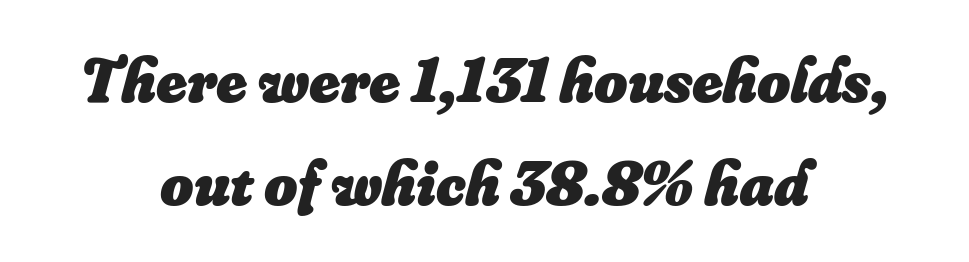
Q: Is the text bold? A: Yes.
Q: Is the text italic (slanted)? A: Yes, it leans right by about 16 degrees.
Q: Is the text underlined? A: No.
Q: How is the paragraph aligned? A: Centered.
Q: Is the spacing between letters normal or unusually wide? A: Normal.
Q: Is the spacing between lines tight, normal or loose? A: Normal.
Q: Width (condensed, normal, or wide)? A: Normal.
Q: Stroke contrast? A: Low.
Q: x-height? A: Small.
Q: Monospaced? A: No.
